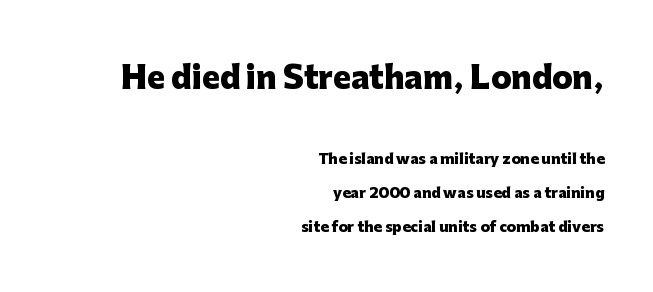
The space beneath each line is pristine and unruled. Students, note that the glyphs here touch the page at normal intervals. In terms of posture, this sample is upright. The text was rendered using a sans face with plain stroke endings.
